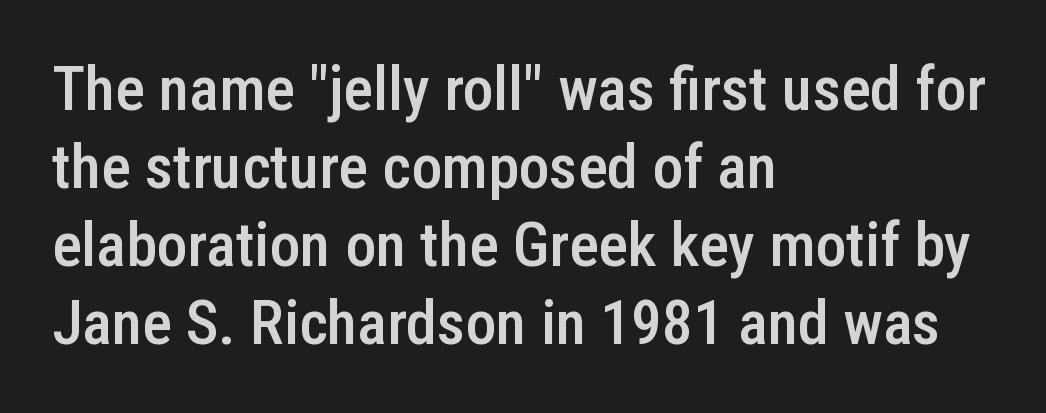
Observe the ordinary spacing: letters are neighbours, not strangers. No feet cap the strokes, marking this as sans-serif type. The passage shown is typed in a proportional face where columns would drift. Regular leading. Quick note: not italic, upright. The paragraph has a hard left edge and a soft right edge.
